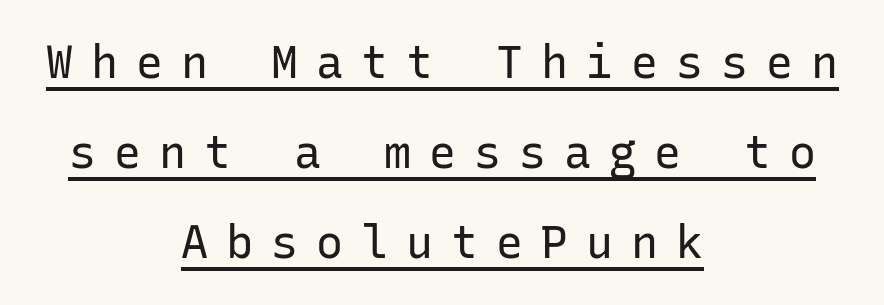
{"serif": "no", "italic": "no", "bold": "no", "weight": "regular", "width": "normal", "stroke_contrast": "low", "x_height": "medium", "monospaced": "yes", "underline": "yes", "align": "center", "line_spacing": "loose", "line_spacing_ratio": 2.0, "letter_spacing": "wide", "letter_spacing_em": 0.4, "glyph_px": 45}
